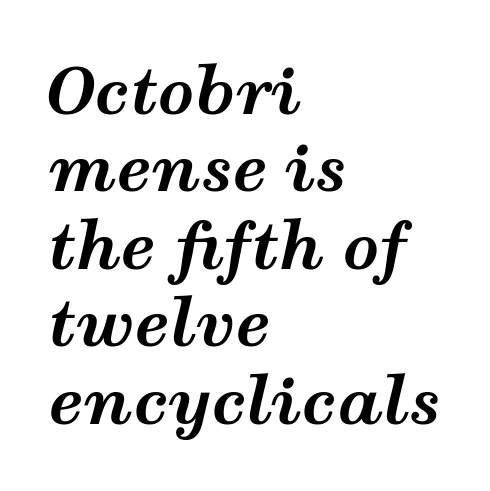
Every character sits at an angle, as italics do. Each letter keeps its own natural width here, so spacing adapts to shape. Horizontally, the lines are justified to the leading edge only. The letters sit at their default tracking, neither squeezed nor spread.
